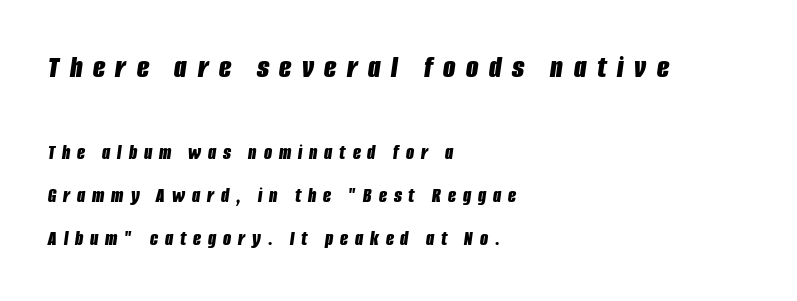
The image shows 32 px bold, condensed type, italic (leaning right); set left-aligned, loose line spacing (2.06x), unusually wide letter spacing (+0.33 em), not underlined; the first (top) block is 1.52x larger; low stroke contrast and a large x-height.
